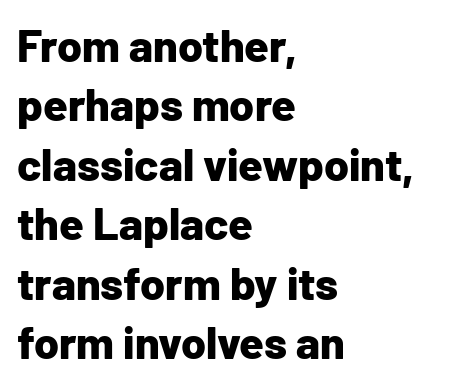
Q: Is the text bold? A: Yes.
Q: Is the text italic (slanted)? A: No, it is upright.
Q: Is the typeface a serif or a sans-serif typeface? A: Sans-serif.
Q: Is the text underlined? A: No.
Q: How is the paragraph aligned? A: Left-aligned.
Q: Is the spacing between letters normal or unusually wide? A: Normal.
Q: Is the spacing between lines tight, normal or loose? A: Normal.
Q: Width (condensed, normal, or wide)? A: Normal.
Q: Stroke contrast? A: Low.
Q: x-height? A: Medium.
Q: Monospaced? A: No.
